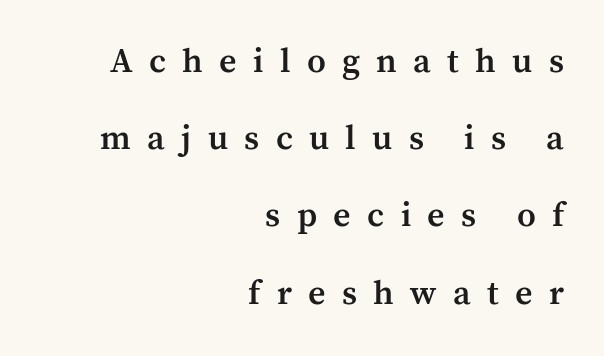
Q: Is the text bold? A: Semi-bold.
Q: Is the text italic (slanted)? A: No, it is upright.
Q: Is the typeface a serif or a sans-serif typeface? A: Serif.
Q: Is the text underlined? A: No.
Q: How is the paragraph aligned? A: Right-aligned.
Q: Is the spacing between letters normal or unusually wide? A: Unusually wide.
Q: Is the spacing between lines tight, normal or loose? A: Loose.
Q: Width (condensed, normal, or wide)? A: Normal.
Q: Stroke contrast? A: Medium.
Q: x-height? A: Medium.
Q: Monospaced? A: No.
